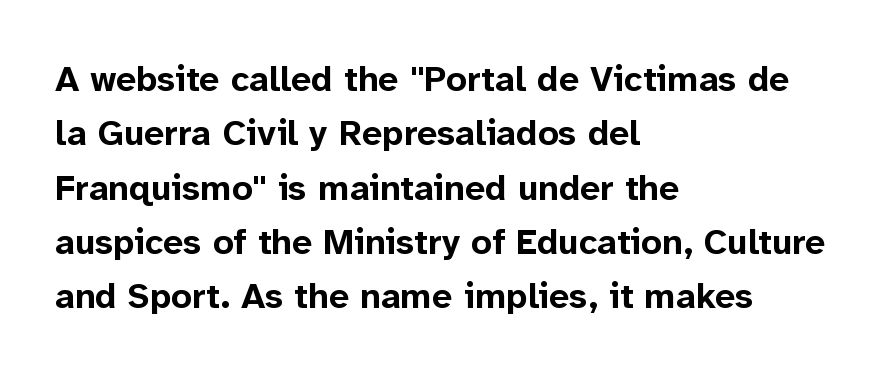
Q: Is the text bold? A: Yes.
Q: Is the text italic (slanted)? A: No, it is upright.
Q: Is the typeface a serif or a sans-serif typeface? A: Sans-serif.
Q: Is the text underlined? A: No.
Q: How is the paragraph aligned? A: Left-aligned.
Q: Is the spacing between letters normal or unusually wide? A: Normal.
Q: Is the spacing between lines tight, normal or loose? A: Normal.
Q: Width (condensed, normal, or wide)? A: Normal.
Q: Stroke contrast? A: Low.
Q: x-height? A: Medium.
Q: Monospaced? A: No.
